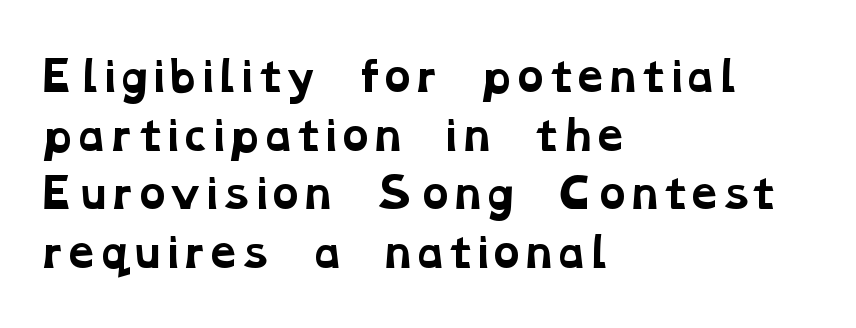
Regarding serifs, this sample has them. Layout note: lines flush left. In terms of leading, this rendering sits right in the middle. Summary of weight: heavy, a full bold. The letterforms sit shoulder to shoulder at normal distance. The passage shown is typed in a proportional face where columns would drift.
